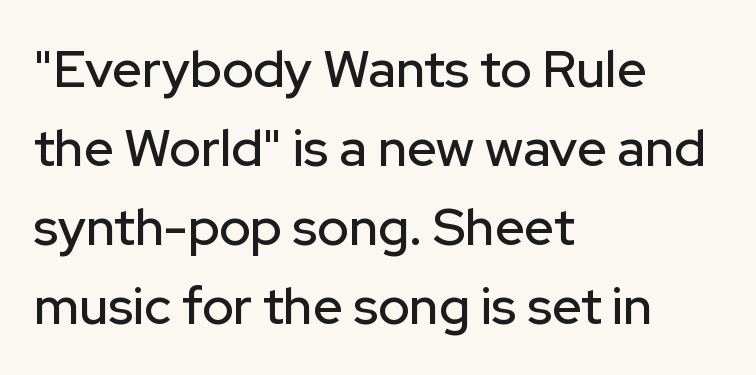
The horizontal fit of the characters is conventional and even. Regarding leading, the lines here are spaced in the standard way. Notice how the passage keeps a crisp vertical edge on the left only. To sum up the face: it is a sans, with no serifs. Posture: upright roman.
